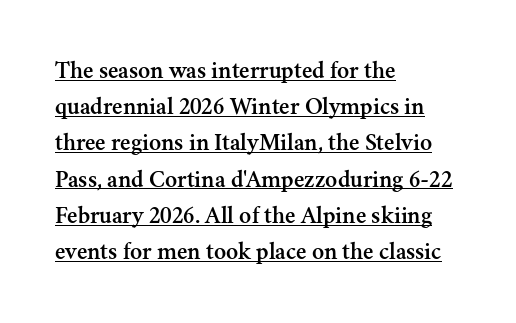
The image shows 25 px text type, upright; set left-aligned, normal line spacing (1.45x), normal letter spacing, underlined.
